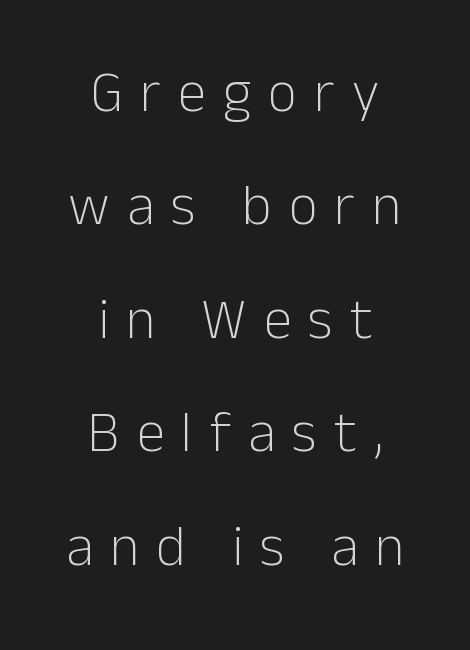
Q: Is the text bold? A: No.
Q: Is the text italic (slanted)? A: No, it is upright.
Q: Is the typeface a serif or a sans-serif typeface? A: Sans-serif.
Q: Is the text underlined? A: No.
Q: How is the paragraph aligned? A: Centered.
Q: Is the spacing between letters normal or unusually wide? A: Unusually wide.
Q: Is the spacing between lines tight, normal or loose? A: Loose.
Q: Width (condensed, normal, or wide)? A: Normal.
Q: Stroke contrast? A: Low.
Q: x-height? A: Medium.
Q: Monospaced? A: No.
